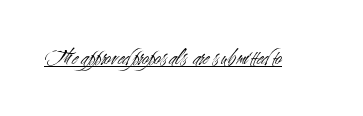
Q: Is the text bold? A: No.
Q: Is the text italic (slanted)? A: Yes.
Q: Is the text underlined? A: Yes.
Q: Is the spacing between letters normal or unusually wide? A: Normal.
